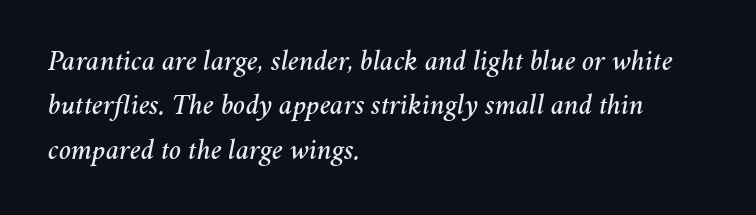
Q: Is the text italic (slanted)? A: Yes, it leans right by about 11 degrees.
Q: Is the text underlined? A: No.
Q: How is the paragraph aligned? A: Left-aligned.
Q: Is the spacing between letters normal or unusually wide? A: Normal.
Q: Is the spacing between lines tight, normal or loose? A: Normal.
Q: Width (condensed, normal, or wide)? A: Normal.
Q: Stroke contrast? A: Medium.
Q: x-height? A: Medium.
Q: Monospaced? A: No.
